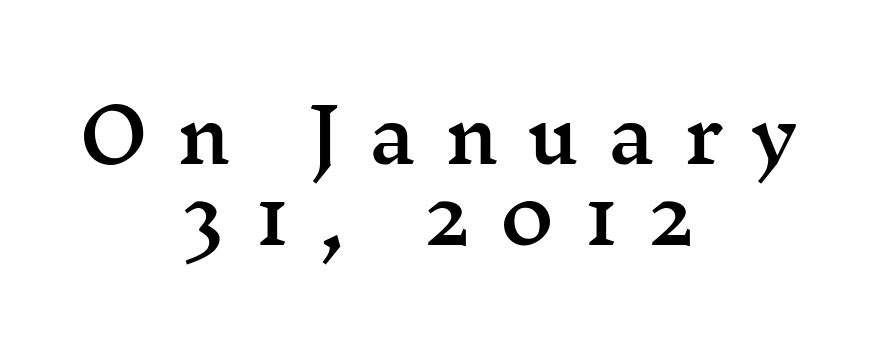
{"serif": "yes", "italic": "no", "width": "wide", "stroke_contrast": "medium", "x_height": "medium", "monospaced": "no", "underline": "no", "align": "center", "line_spacing": "tight", "line_spacing_ratio": 1.09, "letter_spacing": "wide", "letter_spacing_em": 0.39, "glyph_px": 74}
